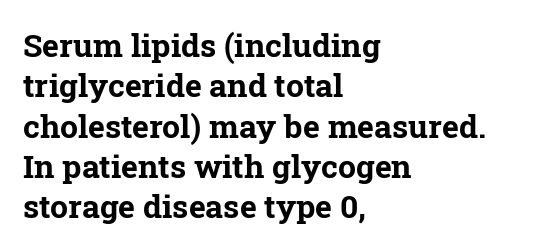
The image shows 32 px bold serif type, upright; set left-aligned, normal line spacing (1.26x), normal letter spacing, not underlined; low stroke contrast and a medium x-height.
